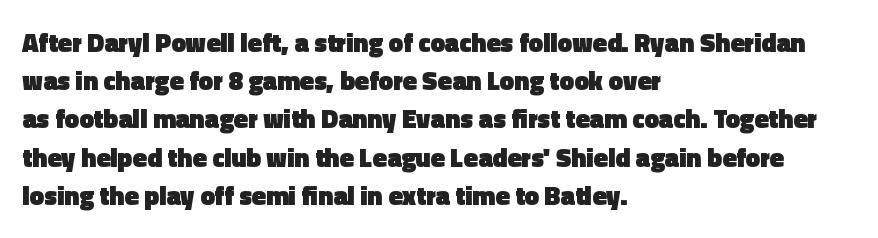
Q: Is the text bold? A: Yes.
Q: Is the text italic (slanted)? A: No, it is upright.
Q: Is the text underlined? A: No.
Q: How is the paragraph aligned? A: Left-aligned.
Q: Is the spacing between letters normal or unusually wide? A: Normal.
Q: Is the spacing between lines tight, normal or loose? A: Normal.
